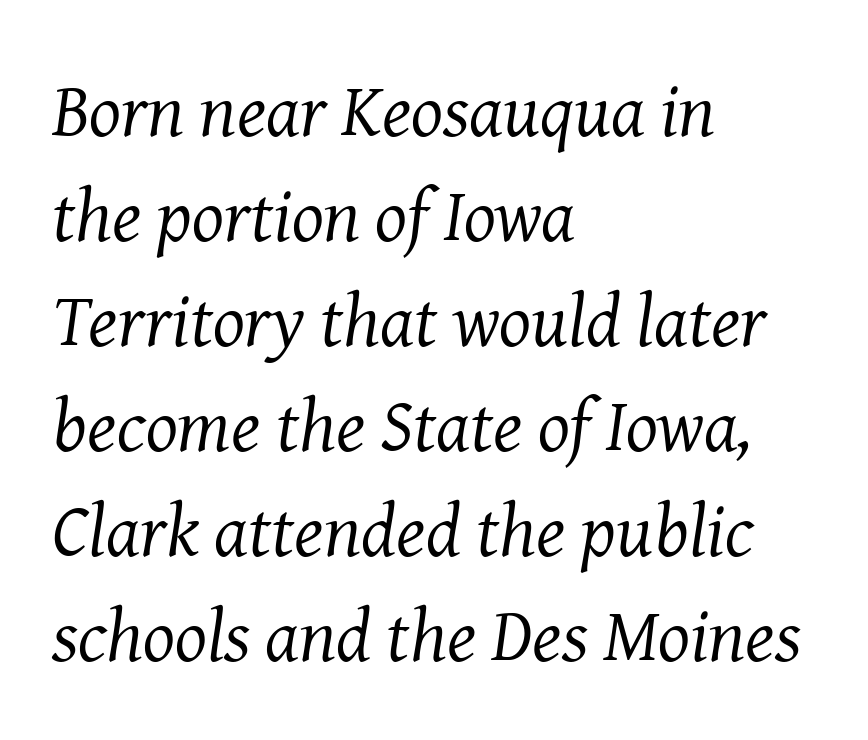
Q: Is the text bold? A: No.
Q: Is the text italic (slanted)? A: Yes, it leans right by about 8 degrees.
Q: Is the typeface a serif or a sans-serif typeface? A: Serif.
Q: Is the text underlined? A: No.
Q: How is the paragraph aligned? A: Left-aligned.
Q: Is the spacing between letters normal or unusually wide? A: Normal.
Q: Is the spacing between lines tight, normal or loose? A: Normal.
Q: Width (condensed, normal, or wide)? A: Normal.
Q: Stroke contrast? A: Medium.
Q: x-height? A: Medium.
Q: Monospaced? A: No.
